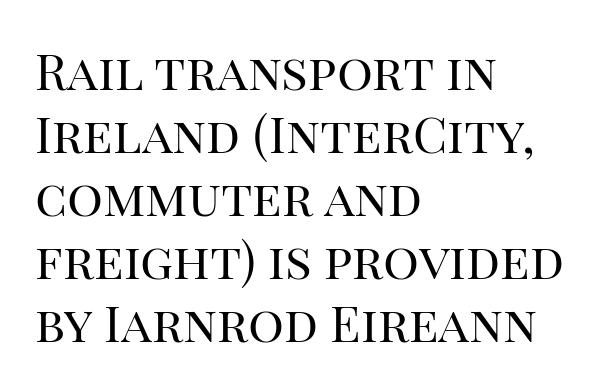
The image shows 50 px regular-weight serif type, upright; set left-aligned, normal line spacing (1.26x), normal letter spacing, not underlined; high stroke contrast and a large x-height.
